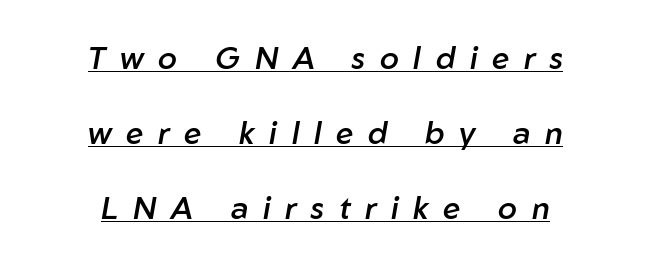
{"italic": "yes", "lean": "right", "slant_degrees": 10, "bold": "semi", "weight": "semibold", "width": "normal", "stroke_contrast": "low", "x_height": "medium", "monospaced": "no", "underline": "yes", "align": "center", "line_spacing": "loose", "line_spacing_ratio": 2.42, "letter_spacing": "wide", "letter_spacing_em": 0.47, "glyph_px": 31}
